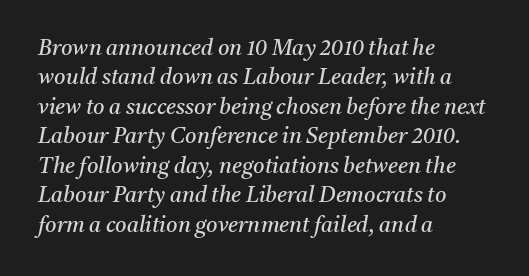
The image shows 22 px text type, italic (leaning right); set left-aligned, normal line spacing (1.34x), normal letter spacing, not underlined.
